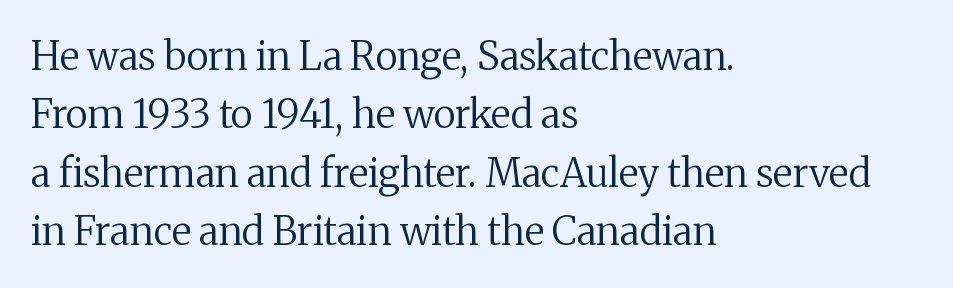
{"serif": "yes", "italic": "no", "bold": "no", "weight": "regular", "width": "normal", "stroke_contrast": "medium", "x_height": "medium", "monospaced": "no", "underline": "no", "align": "left", "line_spacing": "normal", "line_spacing_ratio": 1.5, "letter_spacing": "normal", "letter_spacing_em": 0.0, "glyph_px": 39}
